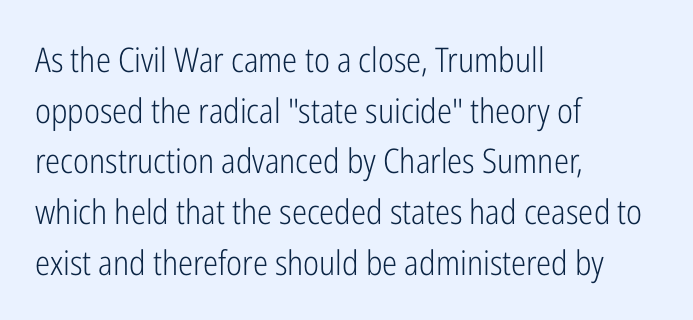
The image shows 34 px light, condensed sans-serif type, upright; set left-aligned, normal line spacing (1.49x), normal letter spacing, not underlined; low stroke contrast and a medium x-height.
